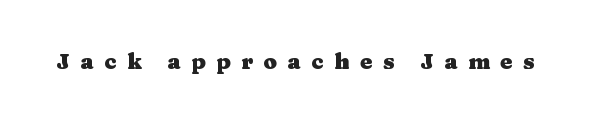
{"italic": "no", "bold": "yes", "underline": "no", "letter_spacing": "wide", "letter_spacing_em": 0.48, "glyph_px": 22}
